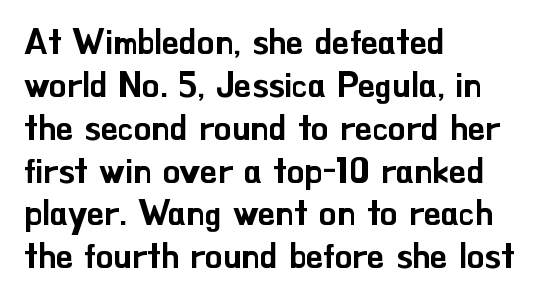
The passage is arranged the way most books set body copy — flush left. This rendering leaves character spacing at its baseline value. Underline: absent. In terms of leading, this rendering sits right in the middle. These lines are composed in type without serifs. Spacing verdict: proportional, widths tailored to each character.
